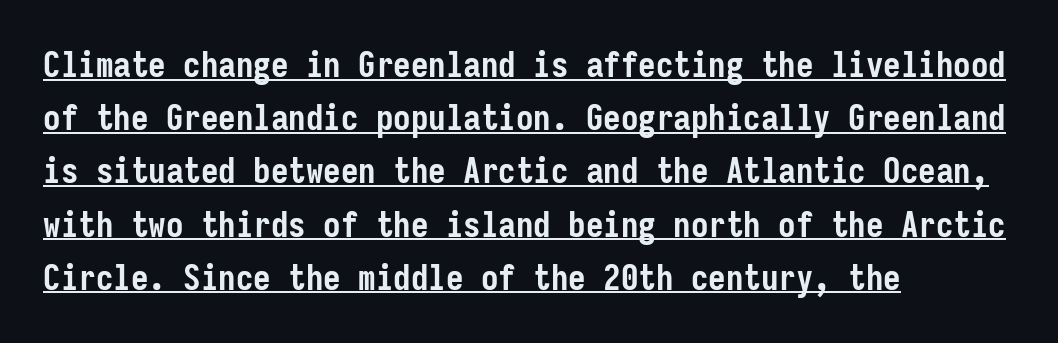
Q: Is the text bold? A: Yes.
Q: Is the text italic (slanted)? A: No, it is upright.
Q: Is the typeface a serif or a sans-serif typeface? A: Sans-serif.
Q: Is the text underlined? A: Yes.
Q: How is the paragraph aligned? A: Left-aligned.
Q: Is the spacing between letters normal or unusually wide? A: Normal.
Q: Is the spacing between lines tight, normal or loose? A: Normal.
Q: Width (condensed, normal, or wide)? A: Condensed.
Q: Stroke contrast? A: Low.
Q: x-height? A: Medium.
Q: Monospaced? A: Yes.
